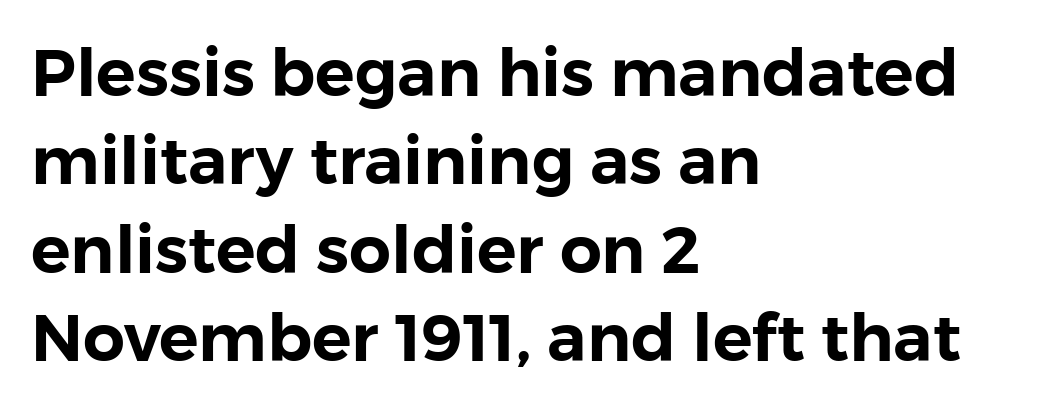
Is the letter spacing exaggerated? No — it looks like the ordinary default. The baseline area is clear. The text was rendered using a sans face with plain stroke endings. Notice how the passage keeps a crisp vertical edge on the left only.
